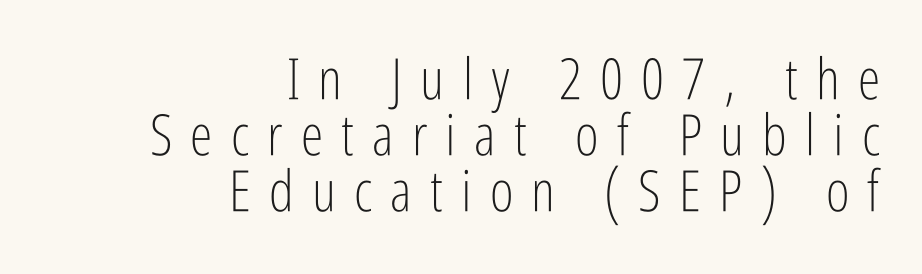
{"serif": "no", "italic": "no", "bold": "no", "weight": "light", "width": "condensed", "stroke_contrast": "low", "x_height": "medium", "monospaced": "no", "underline": "no", "align": "right", "line_spacing": "tight", "line_spacing_ratio": 0.98, "letter_spacing": "wide", "letter_spacing_em": 0.32, "glyph_px": 57}
